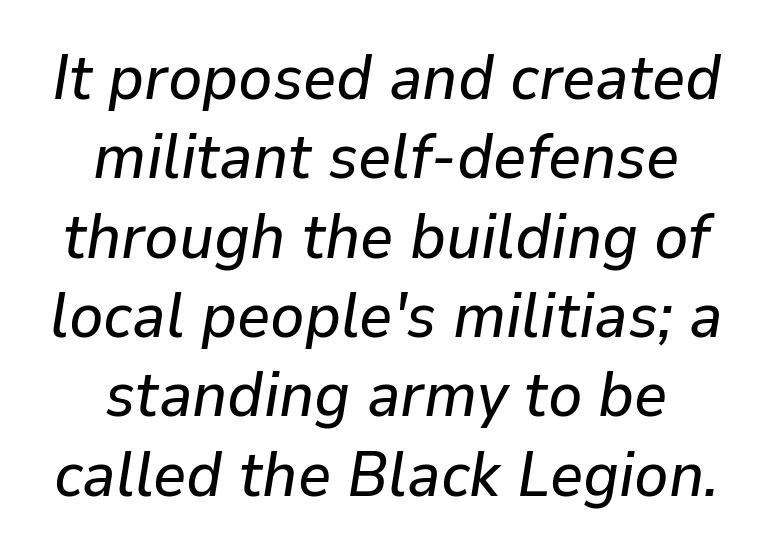
The image shows 64 px text type, italic (leaning right); set centered, line spacing 1.24x, normal letter spacing, not underlined; low stroke contrast and a medium x-height.
